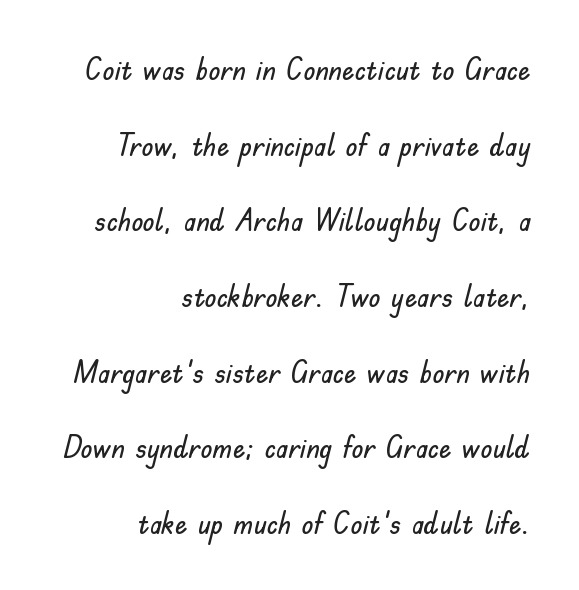
The image shows 31 px sans-serif type; set right-aligned, loose line spacing (2.44x), normal letter spacing, not underlined; low stroke contrast and a small x-height.
